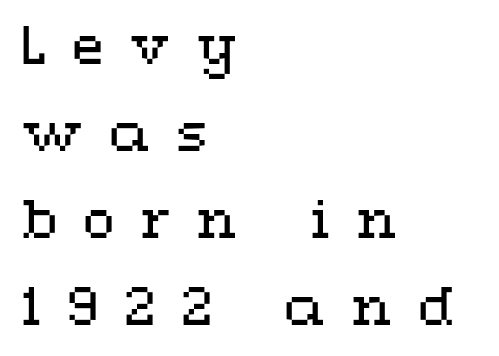
Horizontal bands of white between lines are of average thickness. Quick note: not italic, upright. Counters stay open thanks to moderate or lighter strokes. Line starts are locked; line ends wander.
